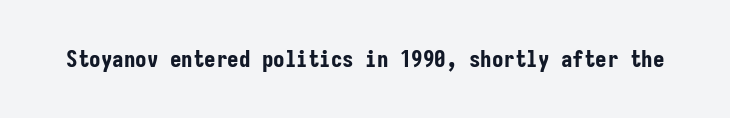
Notice how thick the strokes are: this is what a full bold looks like. In terms of letterspacing, this is plain default setting. The specimen omits any rule beneath the text block's lines. The lettering stays uniformly vertical, giving the passage a roman look.
